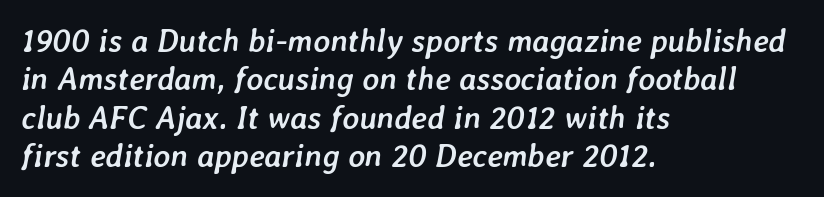
Look at the stroke-to-counter ratio: heavy, a bold. The foot of each line stays bare and open. Teacher's note: observe the even left margin — that is flush-left alignment. A typesetter would mark this as italic. This sample has the flowing, uneven cadence of proportional lettering. In terms of letterspacing, this is plain default setting.
